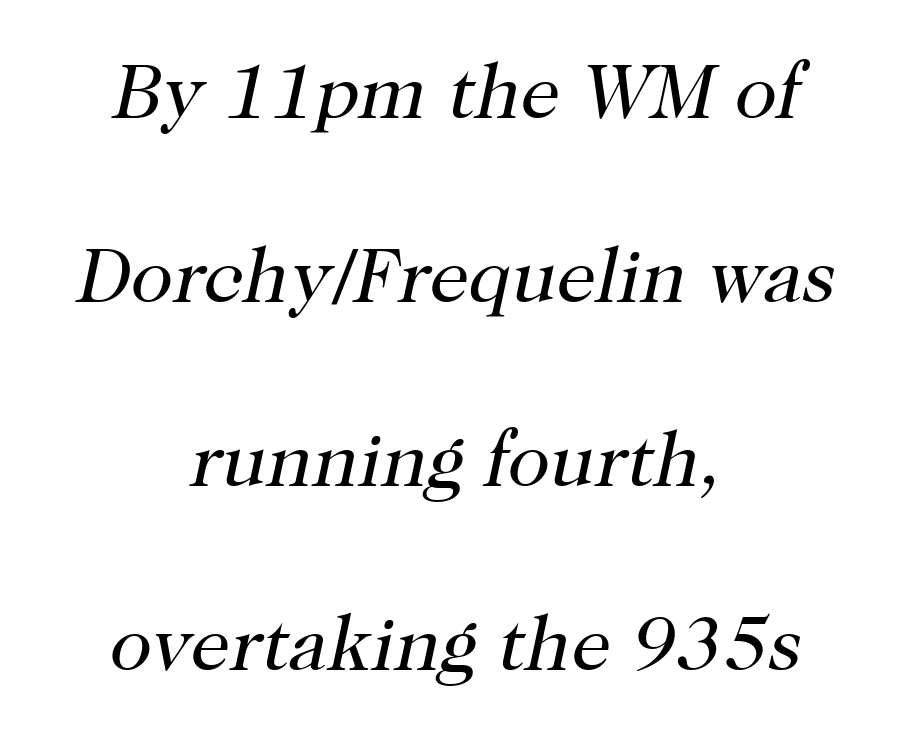
{"serif": "yes", "italic": "yes", "lean": "right", "slant_degrees": 12, "bold": "no", "weight": "regular", "width": "normal", "stroke_contrast": "high", "x_height": "medium", "monospaced": "no", "underline": "no", "align": "center", "line_spacing": "loose", "line_spacing_ratio": 2.36, "letter_spacing": "normal", "letter_spacing_em": 0.0, "glyph_px": 78}
